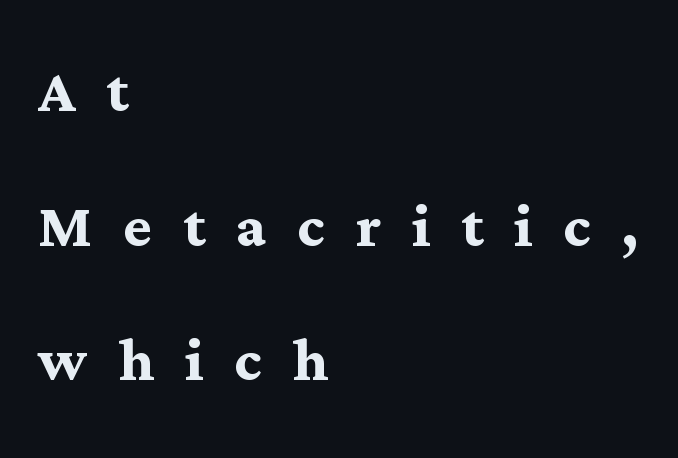
Each row of text sits above clean, open space. The passage shown is typed in a proportional face where columns would drift. Look at the stroke-to-counter ratio: heavy, a bold. No italicization has been applied; the sample stays upright. The text block is weighted toward the left margin, trailing off unevenly rightward.
